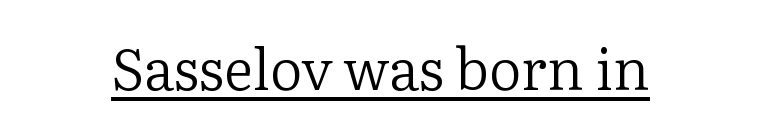
{"serif": "yes", "italic": "no", "bold": "no", "weight": "regular", "width": "normal", "stroke_contrast": "low", "x_height": "medium", "monospaced": "no", "underline": "yes", "letter_spacing": "normal", "letter_spacing_em": 0.0, "glyph_px": 57}
